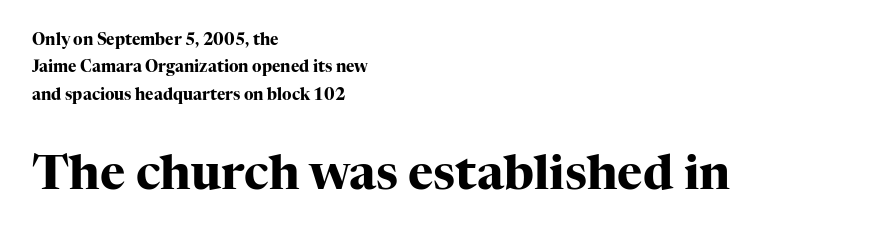
Q: Is the text bold? A: Yes.
Q: Is the text italic (slanted)? A: No, it is upright.
Q: Is the typeface a serif or a sans-serif typeface? A: Serif.
Q: Is the text underlined? A: No.
Q: How is the paragraph aligned? A: Left-aligned.
Q: Is the spacing between letters normal or unusually wide? A: Normal.
Q: Which block of text is set in a larger size, the first (top) or the second (bottom)? A: The second (bottom) one.
Q: Width (condensed, normal, or wide)? A: Normal.
Q: Stroke contrast? A: High.
Q: x-height? A: Medium.
Q: Monospaced? A: No.
